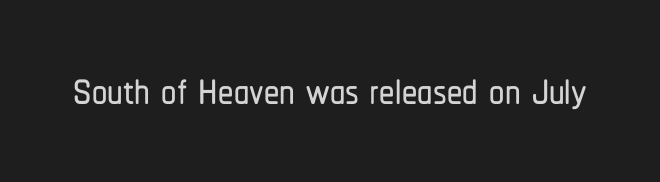
Characters follow at the spacing the type designer built in. Note the varied advance widths — an 'i' is clearly narrower than an 'm'. Italic? Not at all — the glyphs are vertical. The words here are not underlined. These lines are composed in type without serifs.
